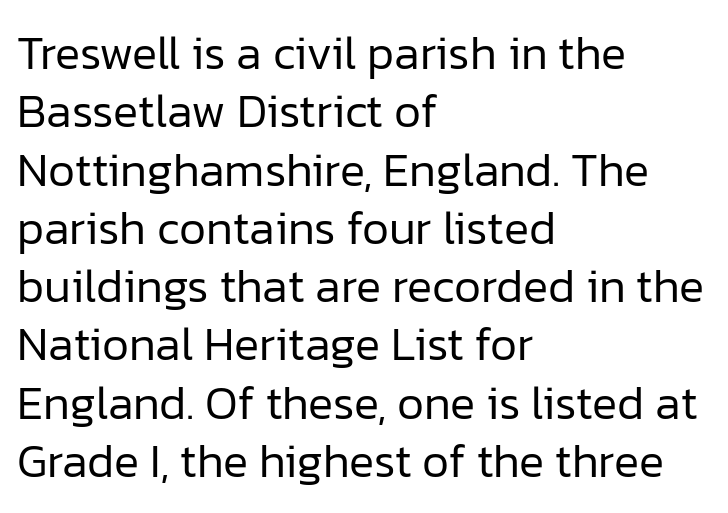
The image shows 47 px regular-weight sans-serif type, upright; set left-aligned, line spacing 1.24x, normal letter spacing, not underlined; low stroke contrast and a medium x-height.
